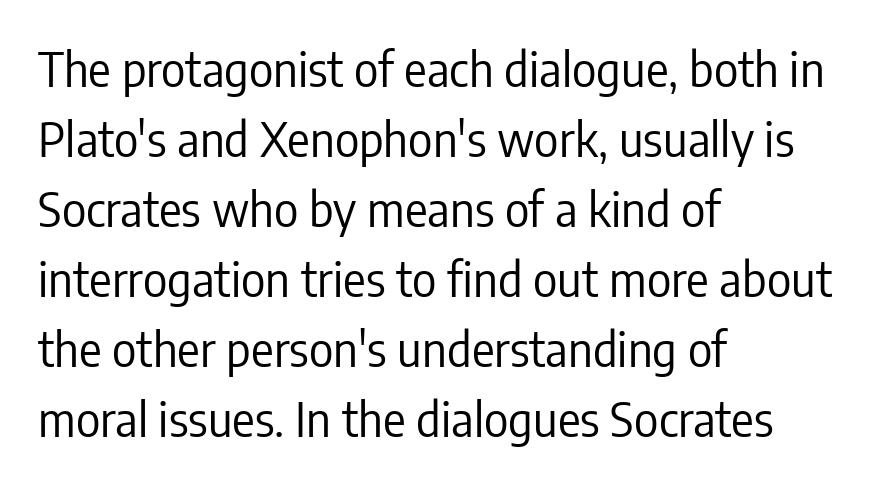
The strokes are not fattened; the text isn't bold. Do the characters align in a grid? No, the font is proportional. Each row of text sits above clean, open space. Caption: multi-line text, flush left, ragged right. This sample uses an upright cut, with every glyph sitting square on the baseline. Each new line begins a customary step beneath the previous one.
